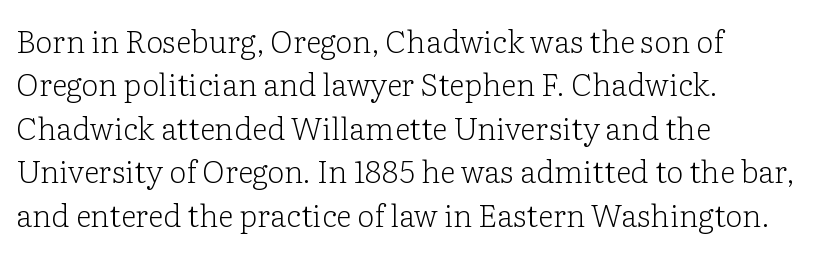
Spacing between characters is what you'd get straight out of the box. The letters advance in unequal steps, a hallmark of proportional type. Notice how the passage keeps a crisp vertical edge on the left only. Ink coverage per letter is moderate at most. Vertical strokes here are truly vertical.
